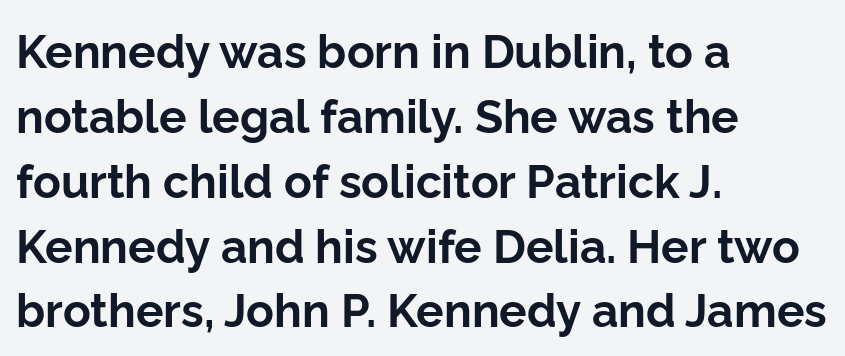
Visually the block forms a straight wall on the left and a jagged coastline on the right. The line texture is even and compact thanks to regular tracking. Does the type have serifs? No, each stem ends abruptly. The typesetting leans heavy: a genuine bold. Regular leading. The zone under the glyphs is completely vacant.
